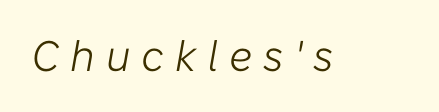
Q: Is the text bold? A: No.
Q: Is the text italic (slanted)? A: Yes, it leans right by about 10 degrees.
Q: Is the text underlined? A: No.
Q: Is the spacing between letters normal or unusually wide? A: Unusually wide.
Q: Width (condensed, normal, or wide)? A: Normal.
Q: Stroke contrast? A: Low.
Q: x-height? A: Medium.
Q: Monospaced? A: No.
